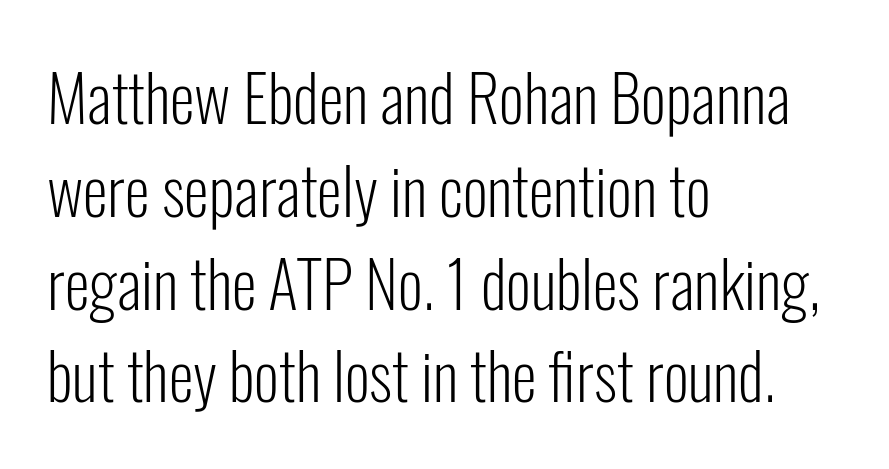
{"serif": "no", "italic": "no", "bold": "no", "weight": "light", "width": "condensed", "stroke_contrast": "low", "x_height": "medium", "monospaced": "no", "underline": "no", "align": "left", "line_spacing": "normal", "line_spacing_ratio": 1.45, "letter_spacing": "normal", "letter_spacing_em": 0.0, "glyph_px": 64}
